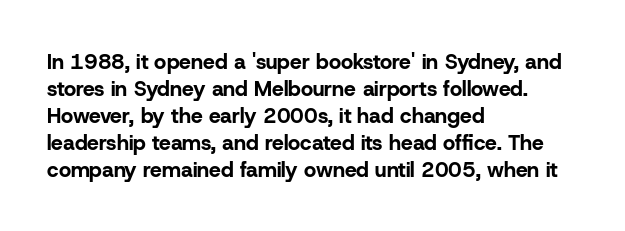
Q: Is the text bold? A: Yes.
Q: Is the text italic (slanted)? A: No, it is upright.
Q: Is the text underlined? A: No.
Q: How is the paragraph aligned? A: Left-aligned.
Q: Is the spacing between letters normal or unusually wide? A: Normal.
Q: Is the spacing between lines tight, normal or loose? A: Normal.
